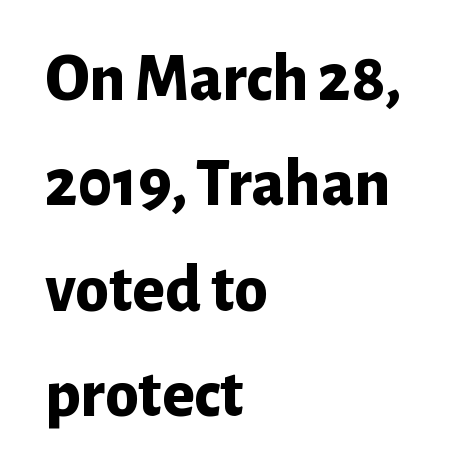
Heavy, bold letterforms. Which margin do the lines hug? The left one — the right edge is uneven. A typesetter would call this leading conventional body-copy spacing. Honestly, there is no underline to notice here at all.
